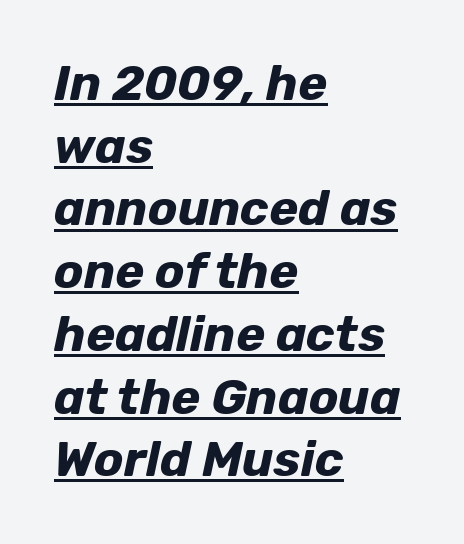
The image shows 49 px bold type, italic (leaning right); set left-aligned, normal line spacing (1.28x), normal letter spacing, underlined; low stroke contrast and a medium x-height.
